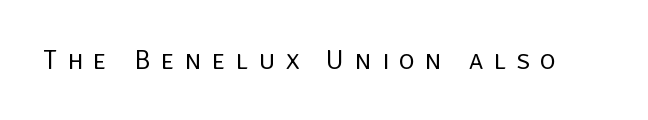
These glyphs show unthickened strokes, regular width or finer. Underlining? Definitely not there. Characters remain perfectly vertical along every line. Caption: expanded tracking, letters set apart.
